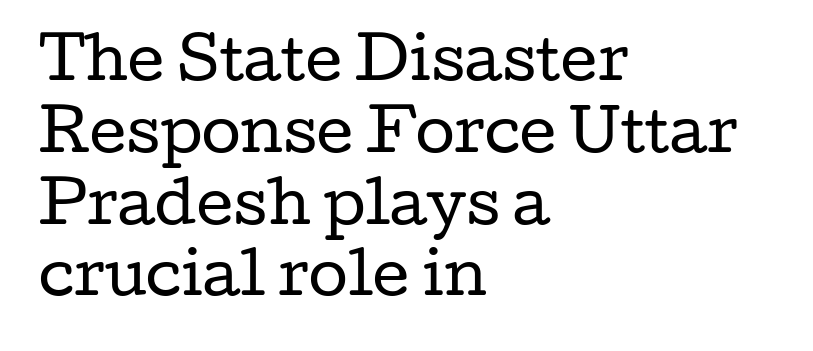
Students, note that the glyphs here touch the page at normal intervals. Small tapered or slab feet sit at the stroke ends, so this counts as serif. Compared with a typical body face, this is equally light or lighter still. Think of a printed novel: that variable character pitch is what you see here. Is the block centered? No — it sits flush against the left margin.
